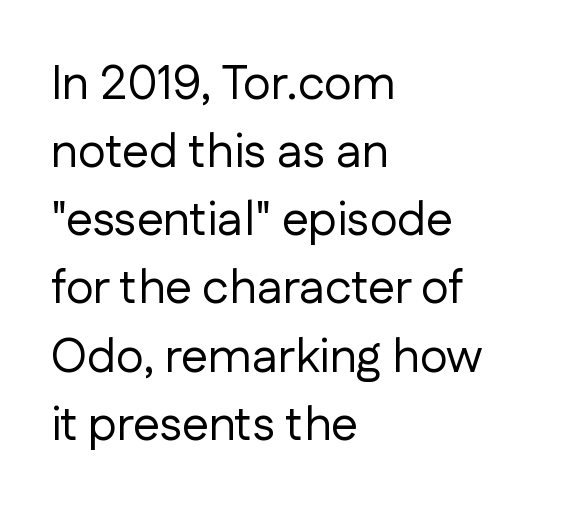
The image shows 48 px regular-weight sans-serif type, upright; set left-aligned, normal line spacing (1.42x), normal letter spacing, not underlined; low stroke contrast and a medium x-height.
